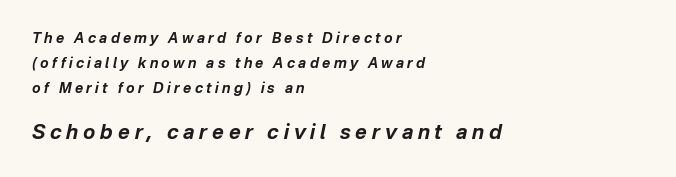
{"italic": "yes", "lean": "right", "slant_degrees": 12, "bold": "yes", "underline": "no", "align": "left", "line_spacing_ratio": 1.79, "letter_spacing": "wide", "letter_spacing_em": 0.24, "larger_block": "second", "size_ratio": 1.43, "glyph_px": 20}
